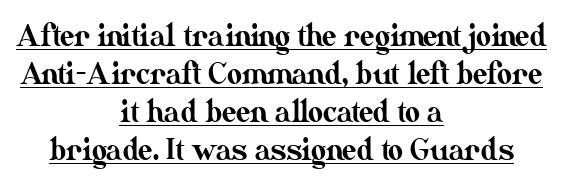
The passage shown stacks its lines at a standard gap. The rendering uses natural spacing where letterforms have individual widths. Letter spacing: default. Horizontally, the lines are justified to the midpoint only.
